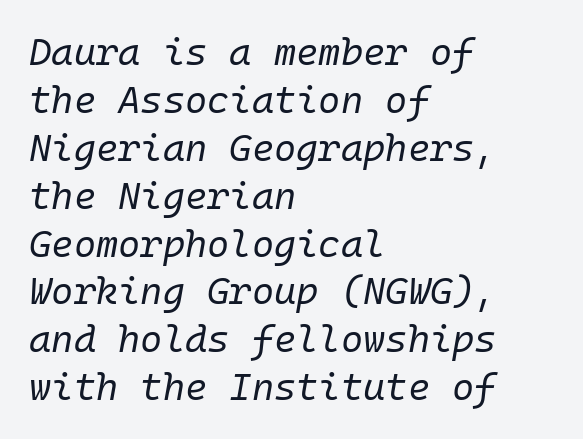
The passage shown is typed in a monospace face where columns stay perfectly aligned. Bare-footed words on every line. Does the leading feel generous? No, just average. When letters slant like this, we call the style italic. Line starts are locked; line ends wander.
